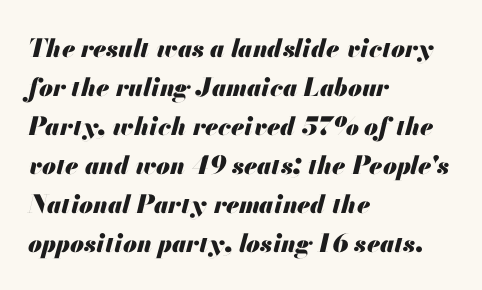
The image shows 25 px bold type, italic (leaning right); set left-aligned, normal line spacing (1.56x), normal letter spacing, not underlined.
